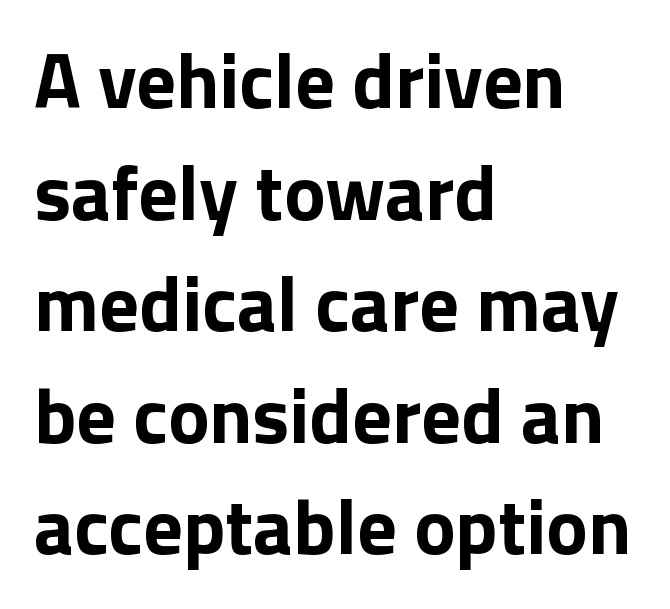
The image shows 78 px bold sans-serif type, upright; set left-aligned, normal line spacing (1.43x), normal letter spacing, not underlined; low stroke contrast and a medium x-height.
